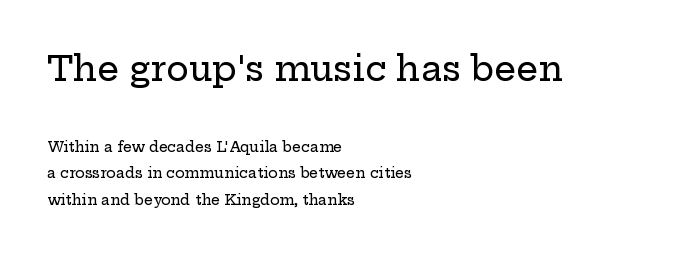
Q: Is the text italic (slanted)? A: No, it is upright.
Q: Is the typeface a serif or a sans-serif typeface? A: Serif.
Q: Is the text underlined? A: No.
Q: How is the paragraph aligned? A: Left-aligned.
Q: Is the spacing between letters normal or unusually wide? A: Normal.
Q: Which block of text is set in a larger size, the first (top) or the second (bottom)? A: The first (top) one.
Q: Width (condensed, normal, or wide)? A: Wide.
Q: Stroke contrast? A: Low.
Q: x-height? A: Medium.
Q: Monospaced? A: No.
